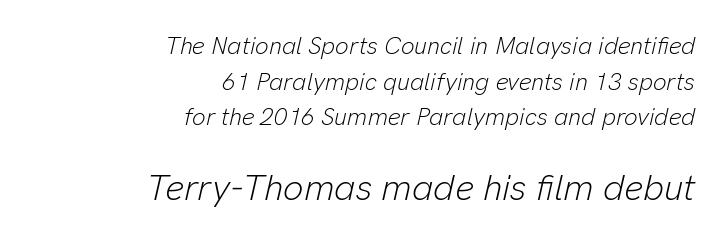
{"italic": "yes", "lean": "right", "slant_degrees": 13, "bold": "no", "weight": "light", "width": "normal", "stroke_contrast": "low", "x_height": "medium", "monospaced": "no", "underline": "no", "align": "right", "line_spacing": "normal", "line_spacing_ratio": 1.48, "letter_spacing": "normal", "letter_spacing_em": 0.0, "larger_block": "second", "size_ratio": 1.5, "glyph_px": 36}
